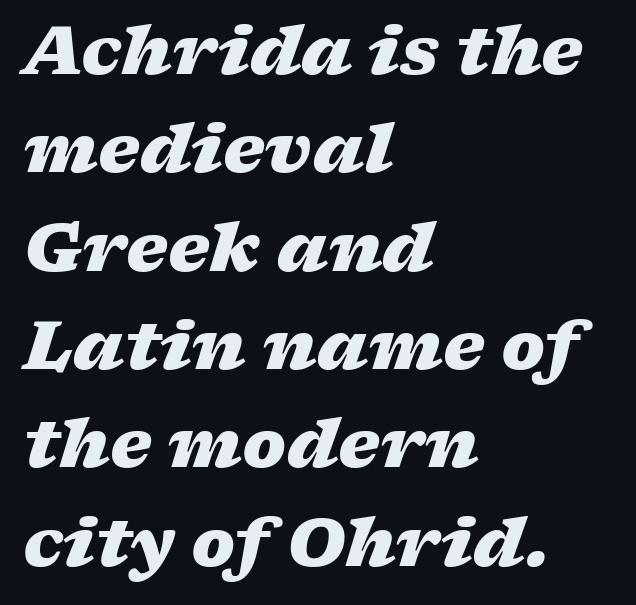
{"italic": "yes", "lean": "right", "slant_degrees": 17, "bold": "yes", "weight": "heavy", "width": "wide", "stroke_contrast": "low", "x_height": "medium", "monospaced": "no", "underline": "no", "align": "left", "line_spacing": "normal", "line_spacing_ratio": 1.49, "letter_spacing": "normal", "letter_spacing_em": 0.0, "glyph_px": 66}
